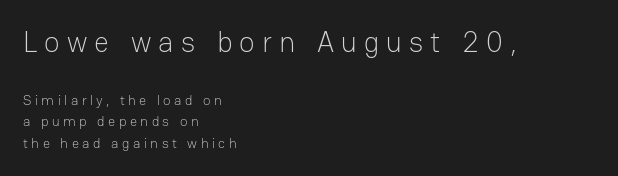
If you drew a ruler down the left edge, every line would touch it. Each letter keeps its own natural width here, so spacing adapts to shape. A clean baseline with only descenders dipping below it. Note: no serifs on the glyphs. Compared with typical paragraphs, the rows here are spaced about the same.
